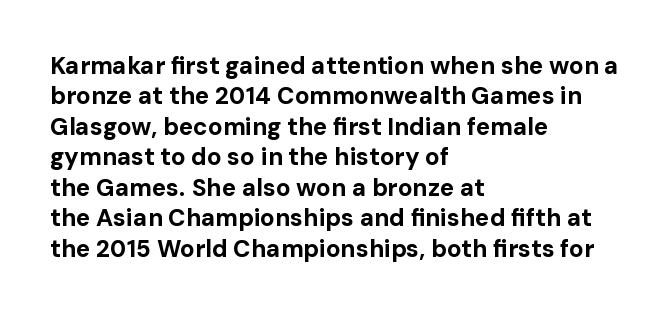
The image shows 24 px bold type, upright; set left-aligned, normal line spacing (1.27x), normal letter spacing, not underlined.
